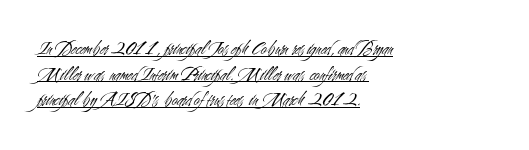
The rows are spaced the way most documents space them. The specimen includes a rule beneath the text block's lines. Heft: none added — not bold. A typesetter would call this zero additional tracking. Line beginnings align vertically; line endings do not.
